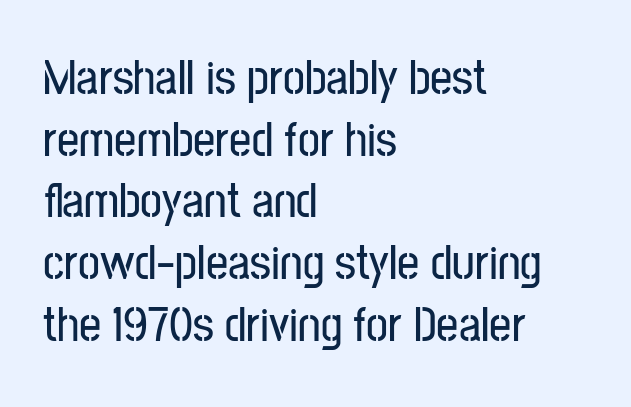
The image shows 49 px condensed sans-serif type, upright; set left-aligned, normal line spacing (1.26x), normal letter spacing, not underlined; low stroke contrast and a medium x-height.
